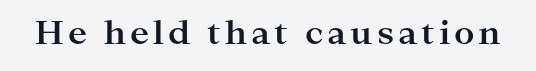
The image shows 32 px bold, wide serif type, upright; set not underlined; high stroke contrast and a medium x-height.
